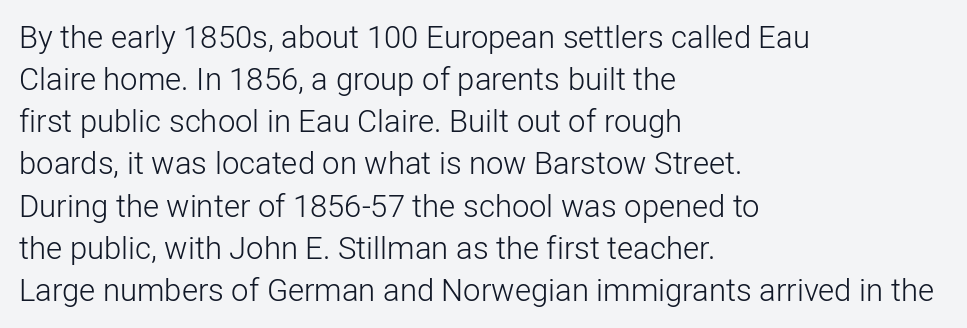
A typesetter would label this face a sans. A typesetter would call this zero additional tracking. The rendering uses natural spacing where letterforms have individual widths. These glyphs show unthickened strokes, regular width or finer. The leading is moderate, giving the passage an even texture.
